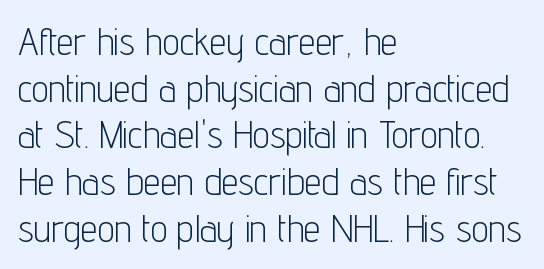
The image shows 38 px light, condensed sans-serif type, upright; set left-aligned, line spacing 1.23x, normal letter spacing, not underlined; low stroke contrast and a medium x-height.
